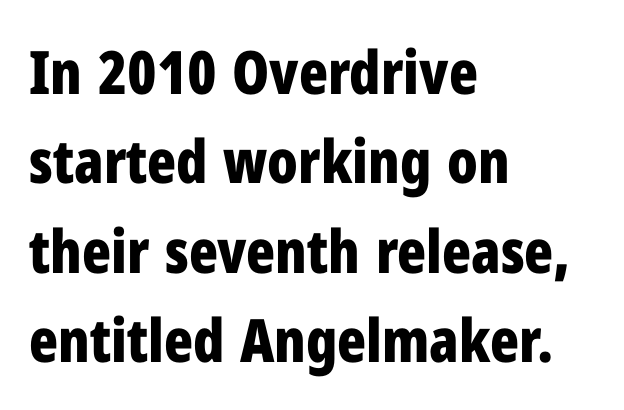
{"serif": "no", "italic": "no", "bold": "yes", "weight": "bold", "width": "condensed", "stroke_contrast": "low", "x_height": "medium", "monospaced": "no", "underline": "no", "align": "left", "line_spacing": "normal", "line_spacing_ratio": 1.49, "letter_spacing": "normal", "letter_spacing_em": 0.0, "glyph_px": 60}
